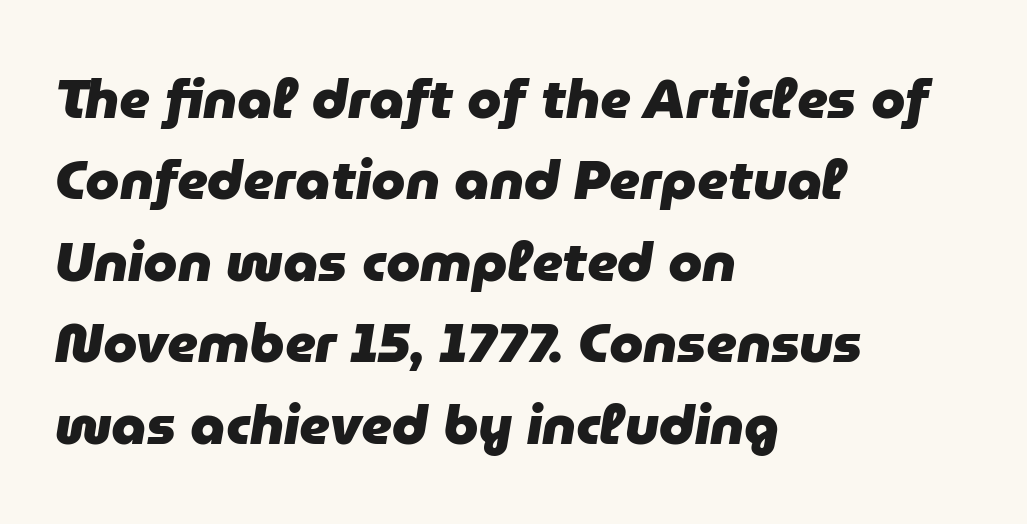
The image shows 55 px heavy type, italic (leaning right); set left-aligned, normal line spacing (1.48x), normal letter spacing, not underlined; low stroke contrast and a medium x-height.
